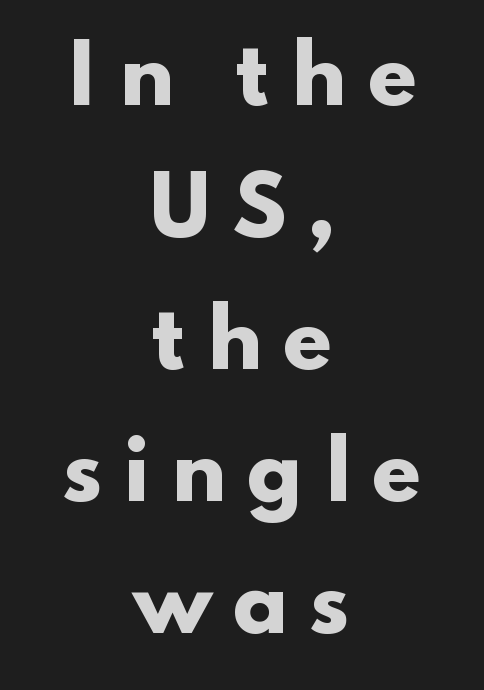
The image shows 80 px heavy, wide sans-serif type, upright; set centered, normal line spacing (1.65x), unusually wide letter spacing (+0.24 em), not underlined; low stroke contrast and a small x-height.
